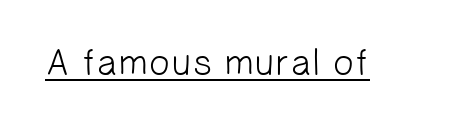
These lines keep a tight, regular rhythm from letter to letter. Glance below the letters and you will spot a drawn line. Letterform terminals end flat and unadorned throughout the passage. Is the type heavy? It reads as light-to-regular instead. Proportional: the letters do not fall into vertical columns.
